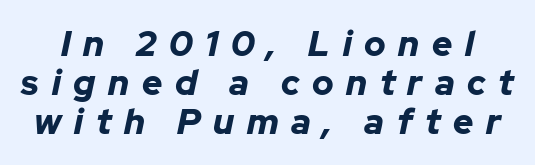
Q: Is the text bold? A: Yes.
Q: Is the text italic (slanted)? A: Yes, it leans right by about 12 degrees.
Q: Is the text underlined? A: No.
Q: Is the spacing between letters normal or unusually wide? A: Unusually wide.
Q: Is the spacing between lines tight, normal or loose? A: Tight.
Q: Width (condensed, normal, or wide)? A: Normal.
Q: Stroke contrast? A: Low.
Q: x-height? A: Medium.
Q: Monospaced? A: No.
